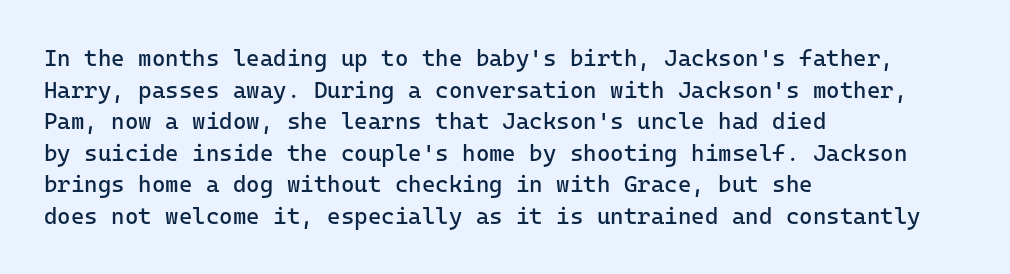
{"italic": "no", "bold": "no", "underline": "no", "align": "left", "line_spacing": "normal", "line_spacing_ratio": 1.37, "letter_spacing": "normal", "letter_spacing_em": 0.0, "glyph_px": 23}
